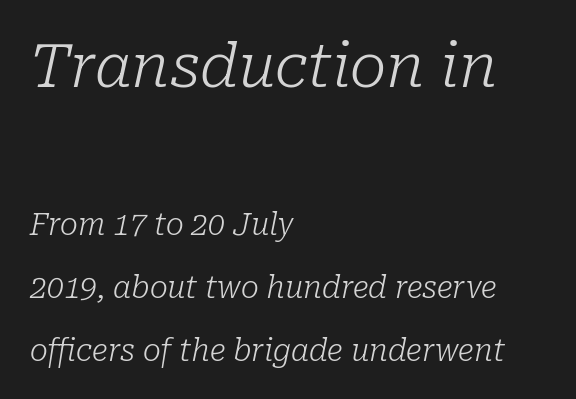
Casual observation: everything's shoved over to the left. These lines keep a tight, regular rhythm from letter to letter. Glance below the letters and you will spot only blank space. Check where the strokes stop: tiny serifs finish them off. The block sitting higher on the canvas is the one with enlarged characters.
